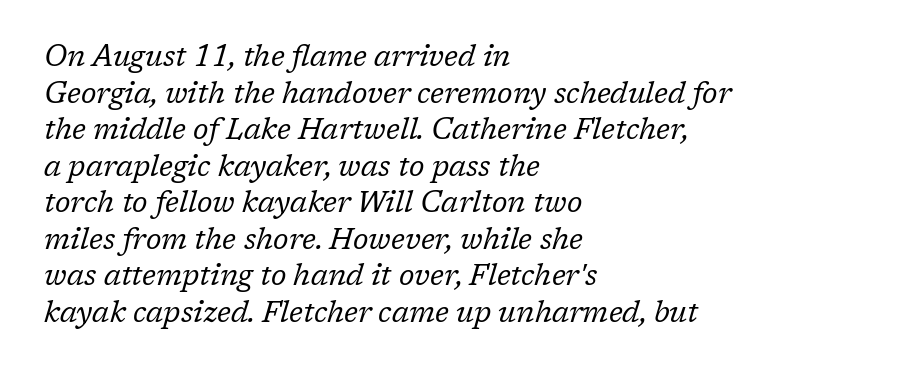
The image shows 29 px regular-weight serif type, italic (leaning right); set left-aligned, normal line spacing (1.26x), normal letter spacing, not underlined; low stroke contrast and a medium x-height.
